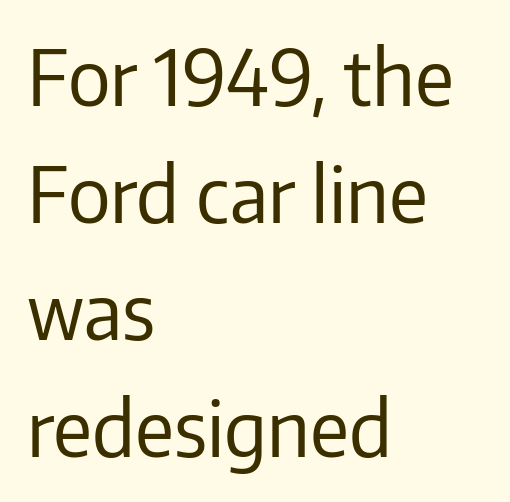
Q: Is the text bold? A: No.
Q: Is the text italic (slanted)? A: No, it is upright.
Q: Is the typeface a serif or a sans-serif typeface? A: Sans-serif.
Q: Is the text underlined? A: No.
Q: How is the paragraph aligned? A: Left-aligned.
Q: Is the spacing between letters normal or unusually wide? A: Normal.
Q: Is the spacing between lines tight, normal or loose? A: Normal.
Q: Width (condensed, normal, or wide)? A: Normal.
Q: Stroke contrast? A: Low.
Q: x-height? A: Medium.
Q: Monospaced? A: No.
